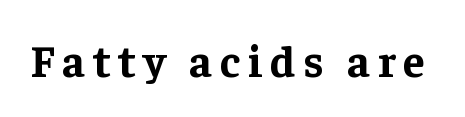
Q: Is the text bold? A: Yes.
Q: Is the text italic (slanted)? A: No, it is upright.
Q: Is the typeface a serif or a sans-serif typeface? A: Serif.
Q: Is the text underlined? A: No.
Q: Width (condensed, normal, or wide)? A: Normal.
Q: Stroke contrast? A: Low.
Q: x-height? A: Medium.
Q: Monospaced? A: No.
